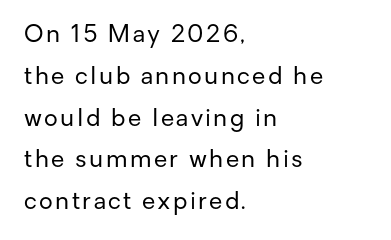
The image shows 24 px text type, upright; set left-aligned, line spacing 1.74x, not underlined.
